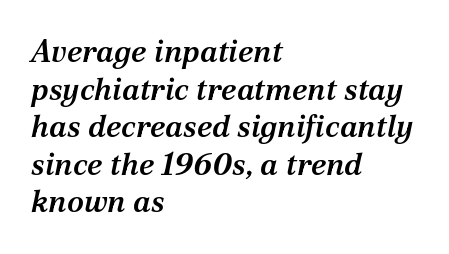
These lines are rendered in a variable-pitch font. Serif or sans? Serif — the stroke terminals have little feet. The baseline area is clear. These lines were composed using italics. Layout note: lines flush left. Is the type bold? Partly — it's a semibold, heavier than regular but not fully bold.
